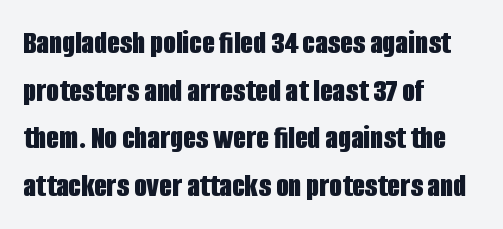
Q: Is the text bold? A: Yes.
Q: Is the text italic (slanted)? A: No, it is upright.
Q: Is the typeface a serif or a sans-serif typeface? A: Sans-serif.
Q: Is the text underlined? A: No.
Q: How is the paragraph aligned? A: Left-aligned.
Q: Is the spacing between letters normal or unusually wide? A: Normal.
Q: Is the spacing between lines tight, normal or loose? A: Normal.
Q: Width (condensed, normal, or wide)? A: Condensed.
Q: Stroke contrast? A: Low.
Q: x-height? A: Large.
Q: Monospaced? A: No.
